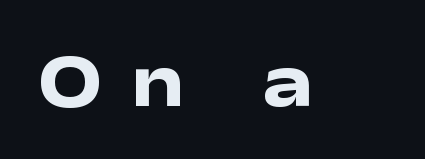
Q: Is the text bold? A: Yes.
Q: Is the text italic (slanted)? A: No, it is upright.
Q: Is the typeface a serif or a sans-serif typeface? A: Sans-serif.
Q: Is the text underlined? A: No.
Q: Is the spacing between letters normal or unusually wide? A: Unusually wide.
Q: Width (condensed, normal, or wide)? A: Wide.
Q: Stroke contrast? A: Low.
Q: x-height? A: Medium.
Q: Monospaced? A: No.
